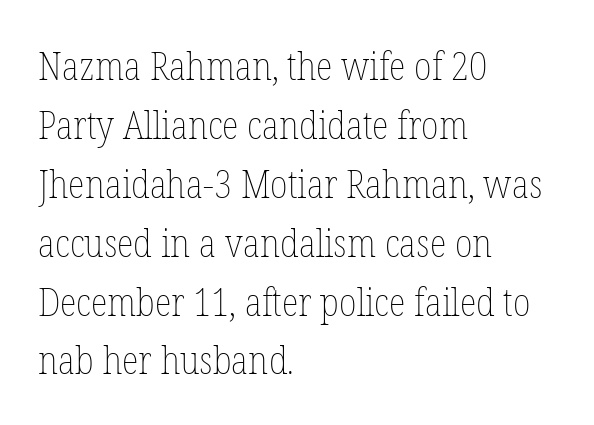
{"italic": "no", "bold": "no", "weight": "thin", "width": "condensed", "stroke_contrast": "low", "x_height": "medium", "monospaced": "no", "underline": "no", "align": "left", "line_spacing": "normal", "line_spacing_ratio": 1.51, "letter_spacing": "normal", "letter_spacing_em": 0.0, "glyph_px": 39}
